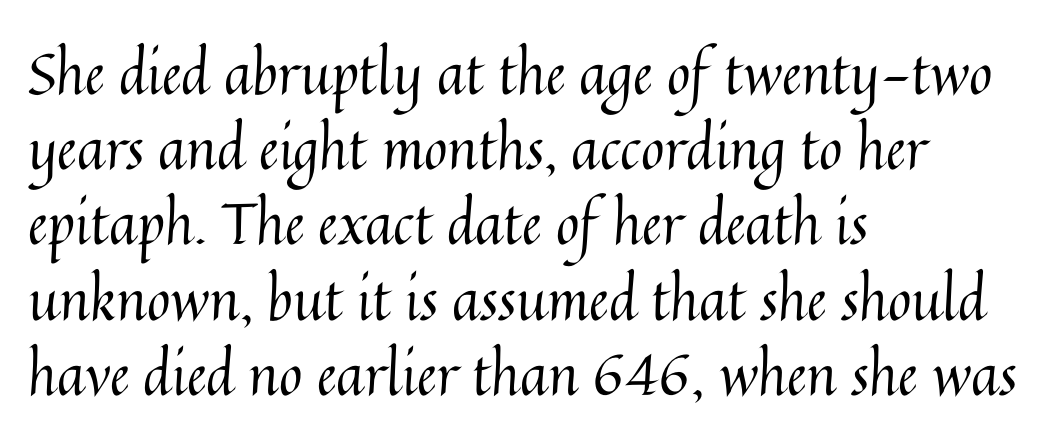
The image shows 57 px regular-weight type; set left-aligned, normal line spacing (1.32x), normal letter spacing, not underlined; medium stroke contrast and a medium x-height.
